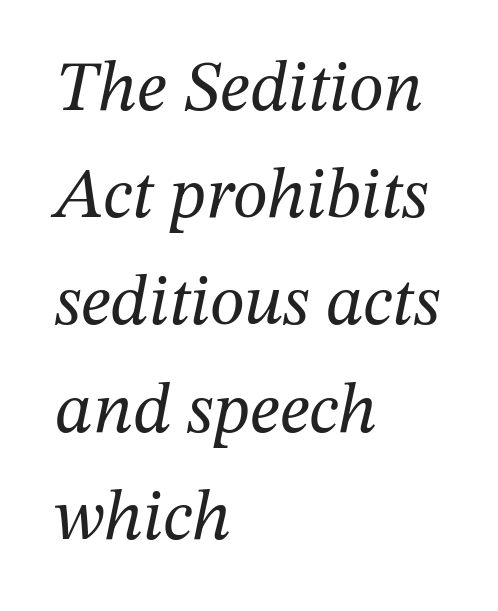
{"serif": "yes", "italic": "yes", "lean": "right", "slant_degrees": 12, "bold": "no", "weight": "regular", "width": "normal", "stroke_contrast": "medium", "x_height": "medium", "monospaced": "no", "underline": "no", "align": "left", "line_spacing": "normal", "line_spacing_ratio": 1.51, "letter_spacing": "normal", "letter_spacing_em": 0.0, "glyph_px": 71}
